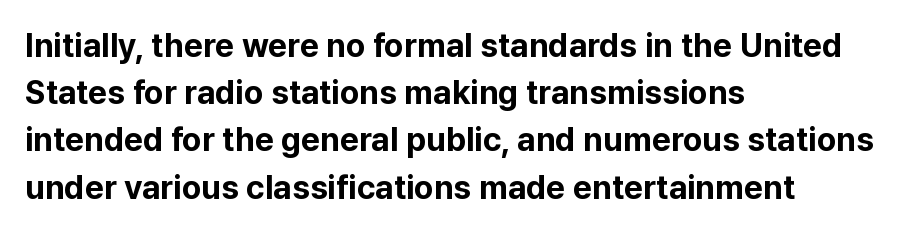
The ragged edge is on the right, which tells us the setting is flush left. Check under the words: just untouched page. Typesetter's note: full bold, strokes at maximum text heaviness. The tracking reads as untouched default to a designer's eye. Rows of type keep a routine distance in the vertical direction. Serifs: no, the terminals of the letterforms are clean.
